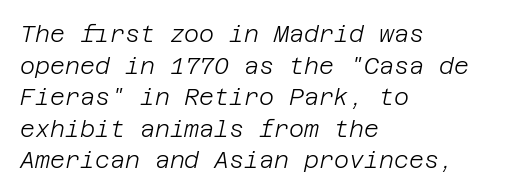
One-word summary of the alignment: left. This is oblique type, the kind used for emphasis or titles. The foot of each line stays bare and open. No extra tracking has been applied to these lines. Stem width sits at or under what a default text font uses. How would I describe the line gaps? Plain and ordinary.
